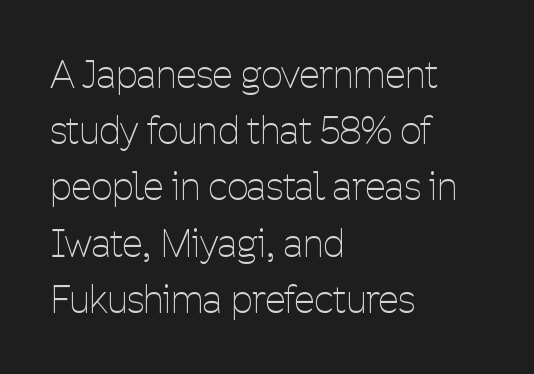
Looks like regular typesetting: each glyph gets only the width it needs. I'd call this a sans setting — the letters go barefoot. The block of text has a typical density, with ordinary space between rows. When letters stand straight like this, we call the style roman or upright.
